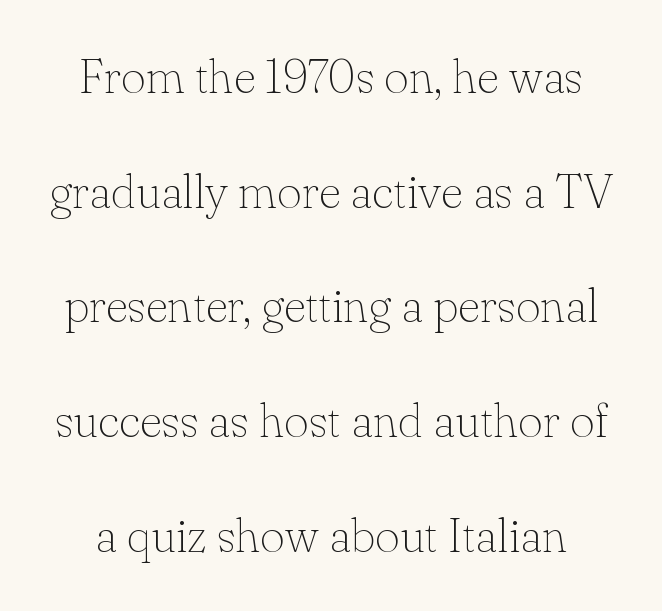
Q: Is the text bold? A: No.
Q: Is the text italic (slanted)? A: No, it is upright.
Q: Is the typeface a serif or a sans-serif typeface? A: Serif.
Q: Is the text underlined? A: No.
Q: Is the spacing between letters normal or unusually wide? A: Normal.
Q: Is the spacing between lines tight, normal or loose? A: Loose.
Q: Width (condensed, normal, or wide)? A: Normal.
Q: Stroke contrast? A: Low.
Q: x-height? A: Small.
Q: Monospaced? A: No.
